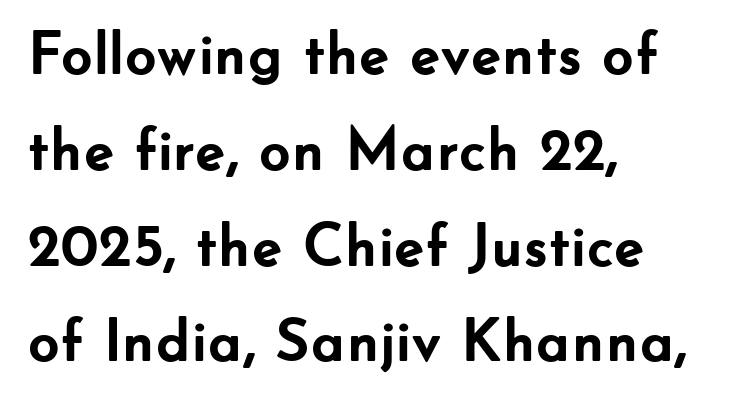
Q: Is the text bold? A: Yes.
Q: Is the text italic (slanted)? A: No, it is upright.
Q: Is the typeface a serif or a sans-serif typeface? A: Sans-serif.
Q: Is the text underlined? A: No.
Q: How is the paragraph aligned? A: Left-aligned.
Q: Is the spacing between letters normal or unusually wide? A: Normal.
Q: Is the spacing between lines tight, normal or loose? A: Normal.
Q: Width (condensed, normal, or wide)? A: Normal.
Q: Stroke contrast? A: Low.
Q: x-height? A: Small.
Q: Monospaced? A: No.
